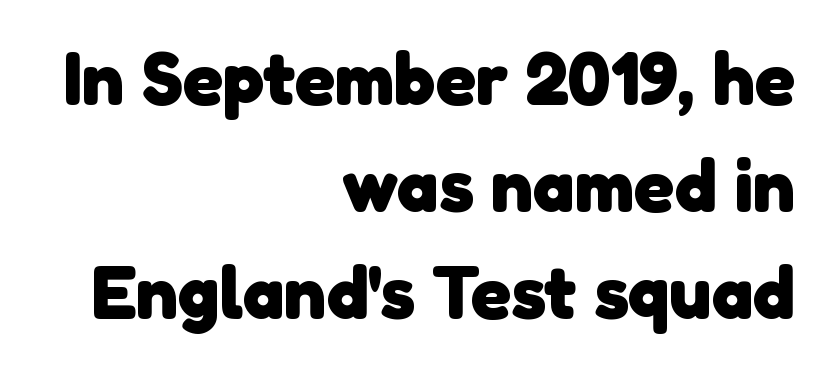
{"serif": "no", "bold": "yes", "weight": "heavy", "width": "normal", "stroke_contrast": "low", "x_height": "medium", "monospaced": "no", "underline": "no", "align": "right", "line_spacing": "normal", "line_spacing_ratio": 1.43, "letter_spacing": "normal", "letter_spacing_em": 0.0, "glyph_px": 75}
